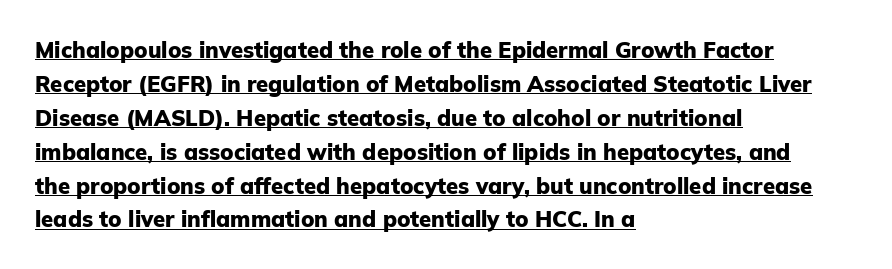
{"italic": "no", "bold": "yes", "underline": "yes", "align": "left", "line_spacing": "normal", "line_spacing_ratio": 1.54, "letter_spacing": "normal", "letter_spacing_em": 0.0, "glyph_px": 22}
